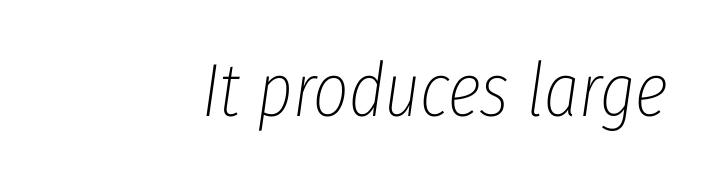
Q: Is the text bold? A: No.
Q: Is the text italic (slanted)? A: Yes, it leans right by about 8 degrees.
Q: Is the text underlined? A: No.
Q: How is the paragraph aligned? A: Right-aligned.
Q: Is the spacing between letters normal or unusually wide? A: Normal.
Q: Width (condensed, normal, or wide)? A: Condensed.
Q: Stroke contrast? A: Low.
Q: x-height? A: Medium.
Q: Monospaced? A: No.
